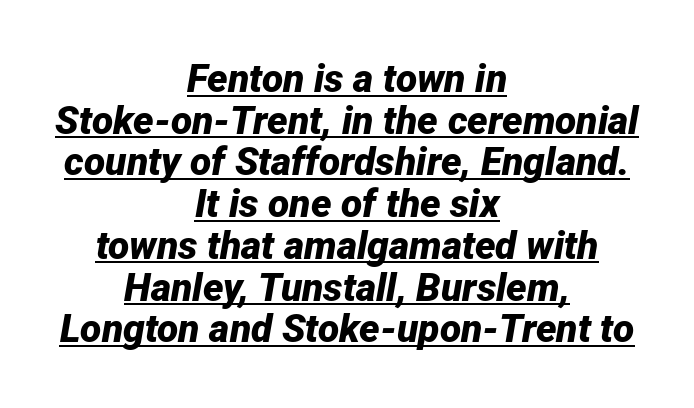
Q: Is the text bold? A: Yes.
Q: Is the text italic (slanted)? A: Yes, it leans right by about 12 degrees.
Q: Is the text underlined? A: Yes.
Q: How is the paragraph aligned? A: Centered.
Q: Is the spacing between letters normal or unusually wide? A: Normal.
Q: Is the spacing between lines tight, normal or loose? A: Tight.
Q: Width (condensed, normal, or wide)? A: Normal.
Q: Stroke contrast? A: Low.
Q: x-height? A: Medium.
Q: Monospaced? A: No.
